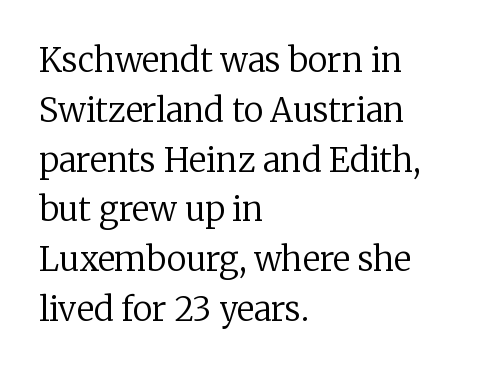
{"serif": "yes", "italic": "no", "bold": "no", "weight": "regular", "width": "normal", "stroke_contrast": "low", "x_height": "medium", "monospaced": "no", "underline": "no", "align": "left", "line_spacing": "normal", "line_spacing_ratio": 1.51, "letter_spacing": "normal", "letter_spacing_em": 0.0, "glyph_px": 33}
